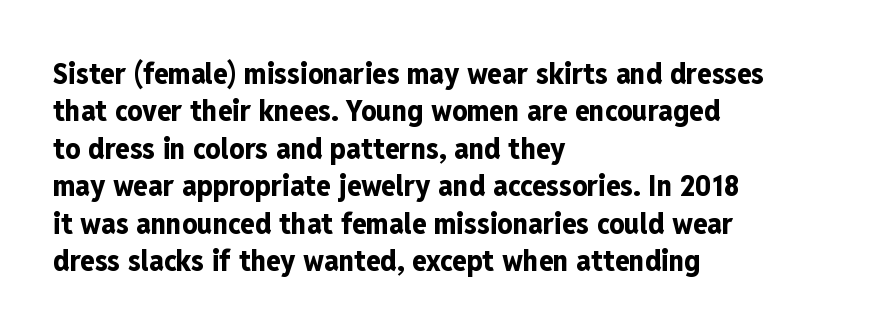
Q: Is the text bold? A: Yes.
Q: Is the text italic (slanted)? A: No, it is upright.
Q: Is the typeface a serif or a sans-serif typeface? A: Sans-serif.
Q: Is the text underlined? A: No.
Q: How is the paragraph aligned? A: Left-aligned.
Q: Is the spacing between letters normal or unusually wide? A: Normal.
Q: Is the spacing between lines tight, normal or loose? A: Normal.
Q: Width (condensed, normal, or wide)? A: Condensed.
Q: Stroke contrast? A: Low.
Q: x-height? A: Medium.
Q: Monospaced? A: No.
